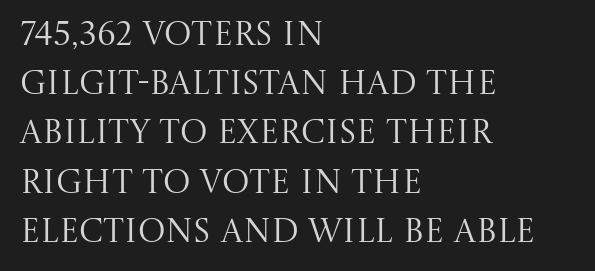
The ragged edge is on the right, which tells us the setting is flush left. Ink coverage per letter is moderate at most. Anything drawn beneath the words? Only blank space. How are the letters spaced? Ordinarily, with no added tracking. Note the varied advance widths — an 'i' is clearly narrower than an 'm'.
